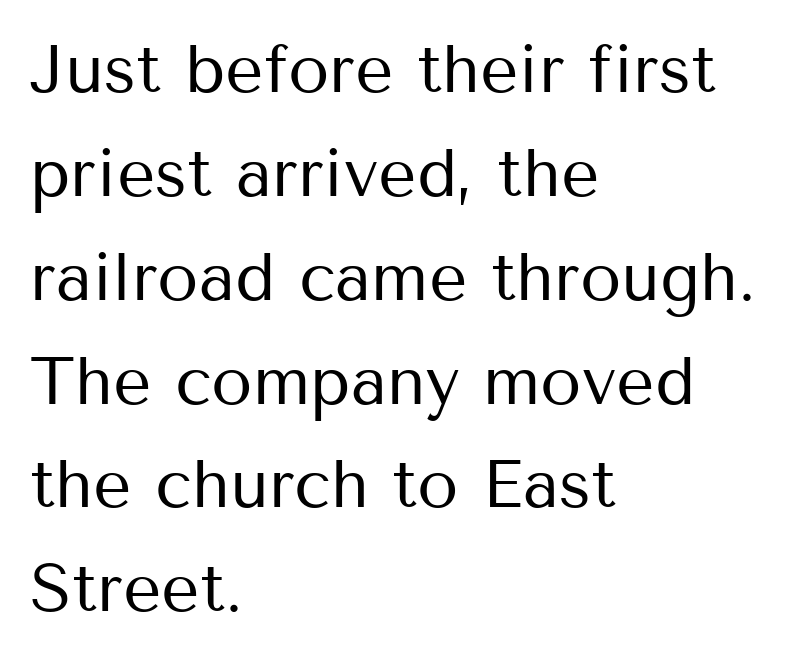
Q: Is the text bold? A: No.
Q: Is the text italic (slanted)? A: No, it is upright.
Q: Is the typeface a serif or a sans-serif typeface? A: Sans-serif.
Q: Is the text underlined? A: No.
Q: How is the paragraph aligned? A: Left-aligned.
Q: Is the spacing between letters normal or unusually wide? A: Normal.
Q: Is the spacing between lines tight, normal or loose? A: Normal.
Q: Width (condensed, normal, or wide)? A: Normal.
Q: Stroke contrast? A: Medium.
Q: x-height? A: Medium.
Q: Monospaced? A: No.
